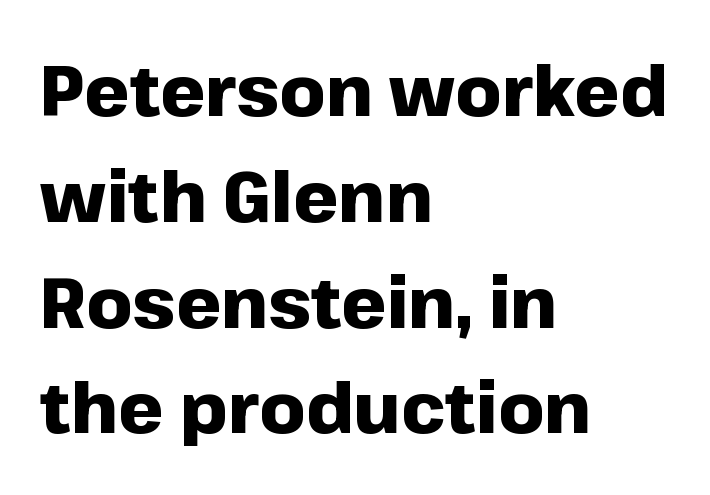
The image shows 71 px heavy sans-serif type, upright; set left-aligned, normal line spacing (1.49x), normal letter spacing, not underlined; low stroke contrast and a medium x-height.
